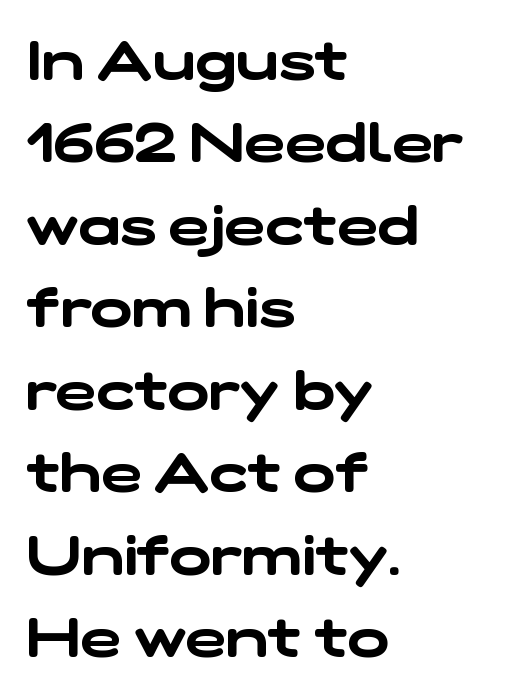
The image shows 55 px wide sans-serif type; set left-aligned, normal line spacing (1.5x), normal letter spacing, not underlined; low stroke contrast and a medium x-height.
